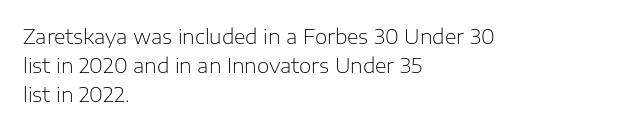
Vertical strokes here are truly vertical. The typesetting does not lean heavy: it is not bold. These lines keep a tight, regular rhythm from letter to letter. Anything drawn beneath the words? Only blank space. The designer left line spacing at the default. Caption: multi-line text, flush left, ragged right.
